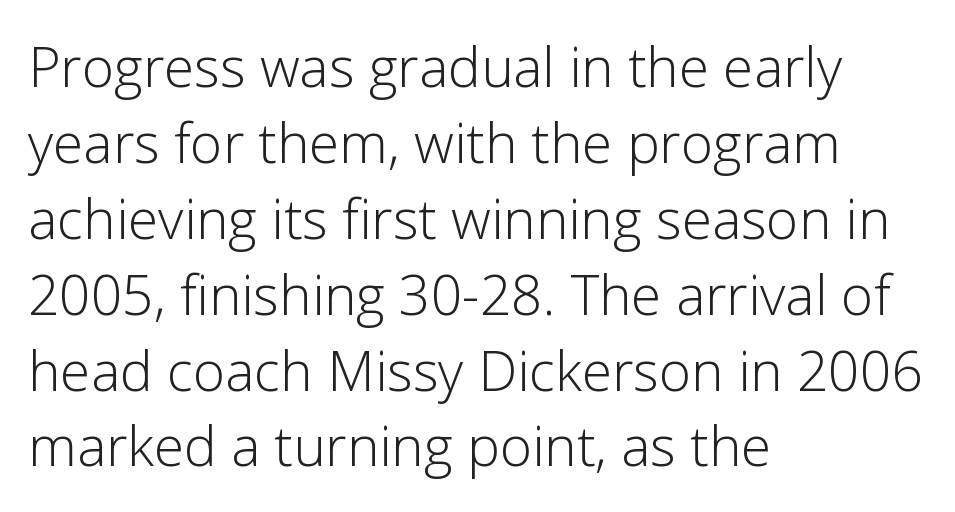
Vertical stems look standard width or narrower in stroke. Compared with typical body copy, the letter spacing here is the same. Has an underline been added? It has not. Casual observation: everything's shoved over to the left. Think of a printed novel: that variable character pitch is what you see here. In terms of leading, this rendering sits right in the middle.
